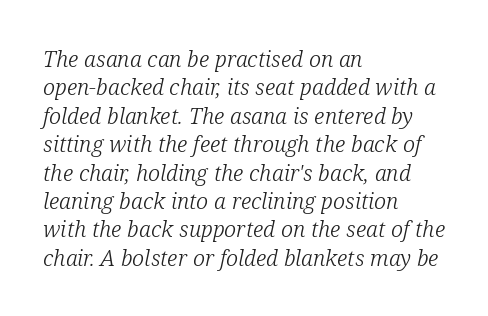
{"italic": "yes", "lean": "right", "slant_degrees": 12, "bold": "no", "underline": "no", "align": "left", "line_spacing": "normal", "line_spacing_ratio": 1.29, "letter_spacing": "normal", "letter_spacing_em": 0.0, "glyph_px": 22}
